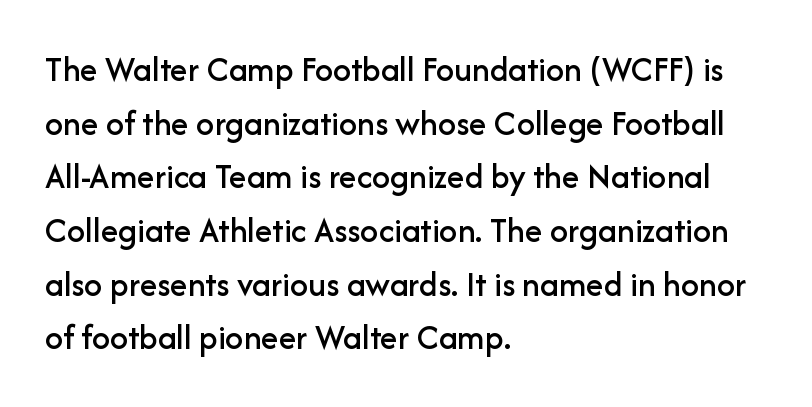
{"serif": "no", "italic": "no", "width": "normal", "stroke_contrast": "low", "x_height": "medium", "monospaced": "no", "underline": "no", "align": "left", "line_spacing": "normal", "line_spacing_ratio": 1.49, "letter_spacing": "normal", "letter_spacing_em": 0.0, "glyph_px": 36}
